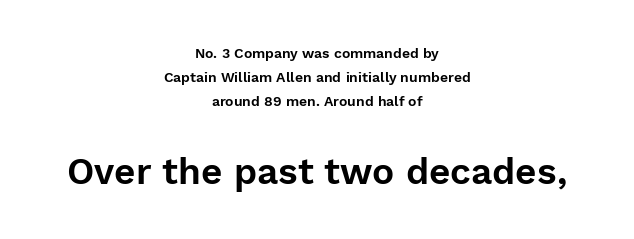
Q: Is the text italic (slanted)? A: No, it is upright.
Q: Is the typeface a serif or a sans-serif typeface? A: Sans-serif.
Q: Is the text underlined? A: No.
Q: How is the paragraph aligned? A: Centered.
Q: Is the spacing between letters normal or unusually wide? A: Normal.
Q: Is the spacing between lines tight, normal or loose? A: Normal.
Q: Which block of text is set in a larger size, the first (top) or the second (bottom)? A: The second (bottom) one.
Q: Width (condensed, normal, or wide)? A: Normal.
Q: Stroke contrast? A: Low.
Q: x-height? A: Medium.
Q: Monospaced? A: No.
